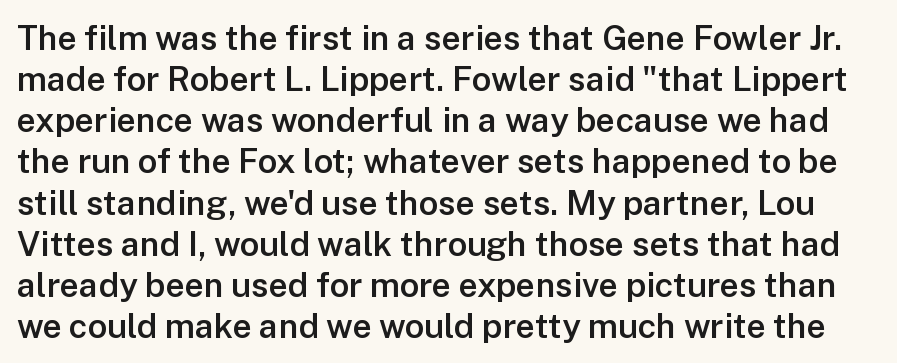
The face used here is proportionally spaced, like ordinary book or web type. Nobody touched the tracking dial on this one. Honestly, there is no underline to notice here at all. Is this a sans? Yes — the strokes have no serifs.
